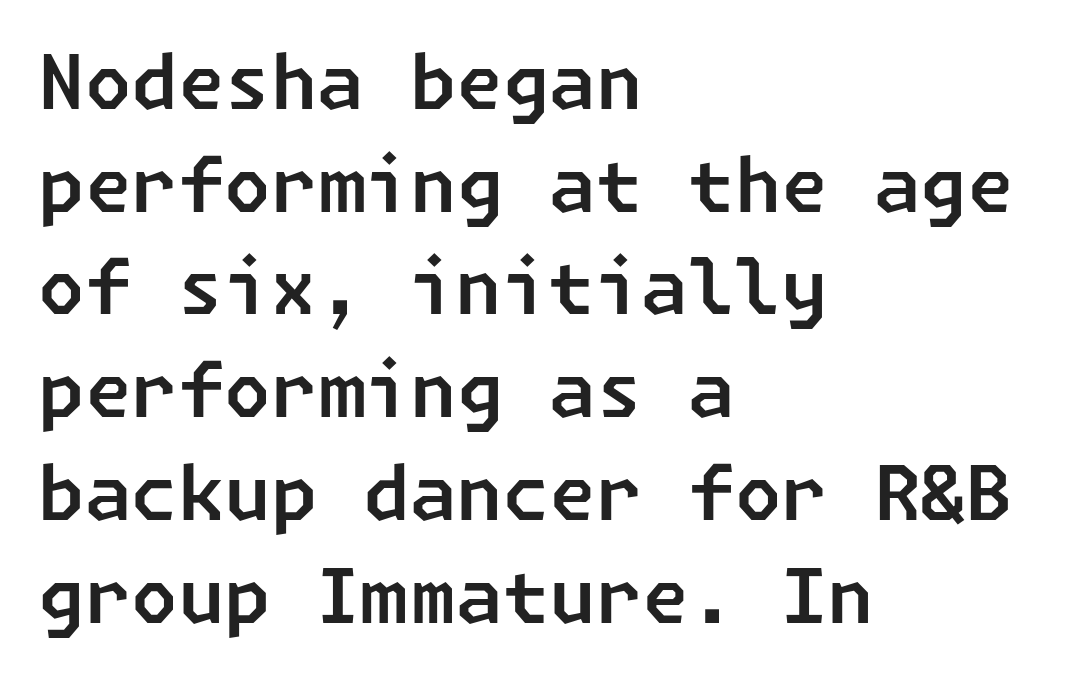
The image shows 75 px sans-serif type; set left-aligned, normal line spacing (1.37x), normal letter spacing, not underlined; low stroke contrast and a medium x-height.
